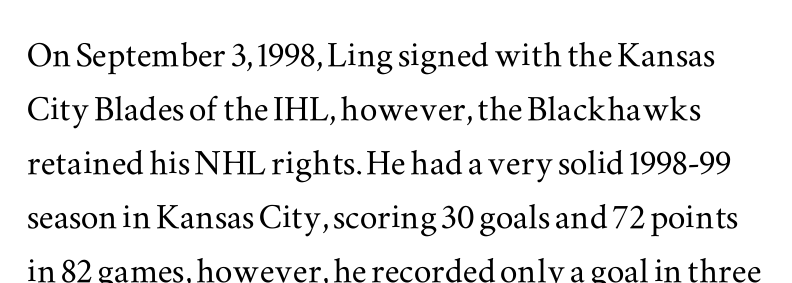
Observe the ordinary spacing: letters are neighbours, not strangers. Only glyphs here, with clear space below each row. Each letter keeps its own natural width here, so spacing adapts to shape. Type style note: has serifs. Posture: upright roman.
